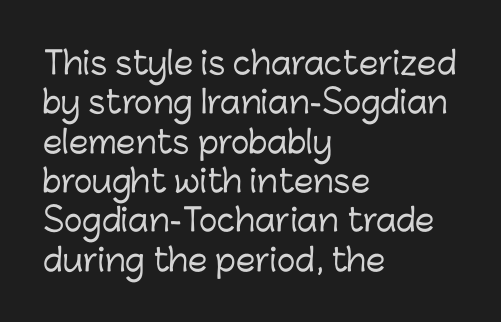
The image shows 31 px sans-serif type, upright; set left-aligned, normal line spacing (1.27x), normal letter spacing, not underlined; low stroke contrast and a medium x-height.
